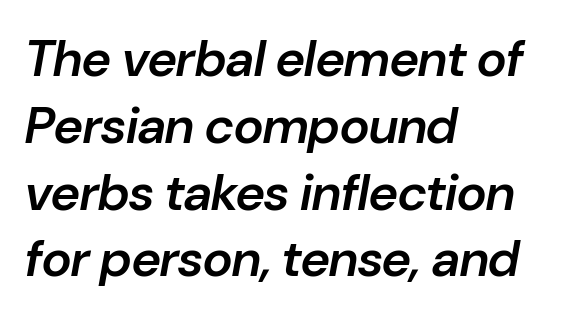
{"italic": "yes", "lean": "right", "slant_degrees": 10, "bold": "semi", "weight": "semibold", "width": "normal", "stroke_contrast": "low", "x_height": "medium", "monospaced": "no", "underline": "no", "align": "left", "line_spacing": "normal", "line_spacing_ratio": 1.31, "letter_spacing": "normal", "letter_spacing_em": 0.0, "glyph_px": 51}
